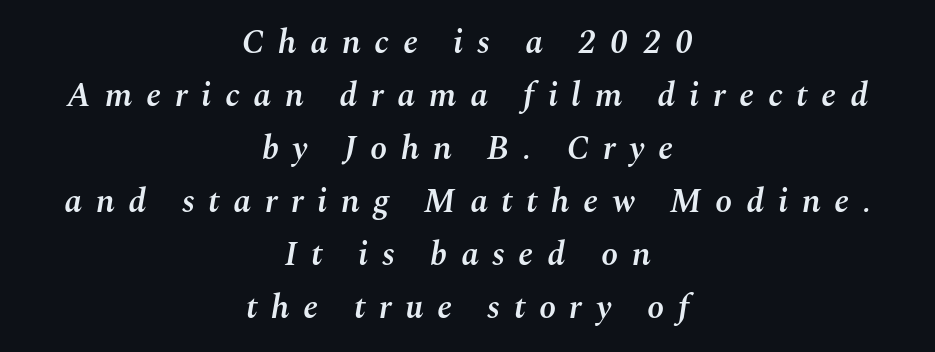
Q: Is the text bold? A: Semi-bold.
Q: Is the text italic (slanted)? A: Yes, it leans right by about 10 degrees.
Q: Is the text underlined? A: No.
Q: How is the paragraph aligned? A: Centered.
Q: Is the spacing between letters normal or unusually wide? A: Unusually wide.
Q: Is the spacing between lines tight, normal or loose? A: Normal.
Q: Width (condensed, normal, or wide)? A: Normal.
Q: Stroke contrast? A: Medium.
Q: x-height? A: Medium.
Q: Monospaced? A: No.
